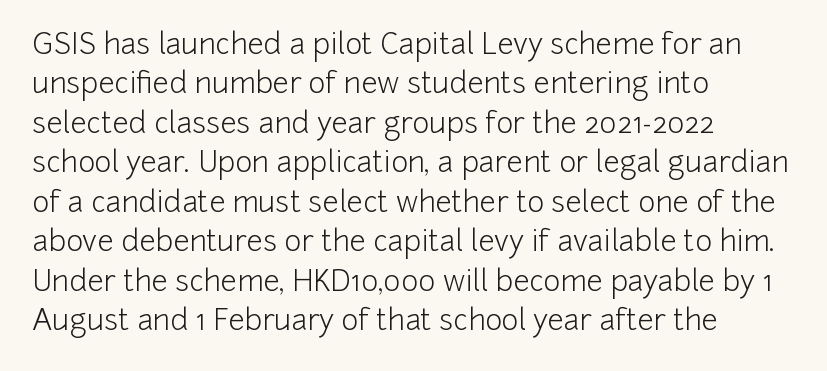
{"serif": "no", "italic": "no", "bold": "no", "weight": "light", "width": "normal", "stroke_contrast": "low", "x_height": "medium", "monospaced": "no", "underline": "no", "align": "left", "line_spacing": "normal", "line_spacing_ratio": 1.36, "letter_spacing": "normal", "letter_spacing_em": 0.0, "glyph_px": 29}
